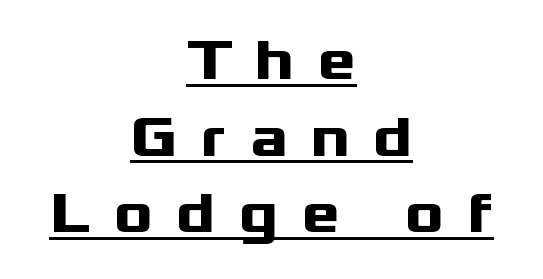
Nope, no serifs anywhere on these letters. Does the leading feel generous? No, just average. Somebody hit Ctrl+U on this one — the words are underlined. The letters are bold, with thick, heavy strokes.
